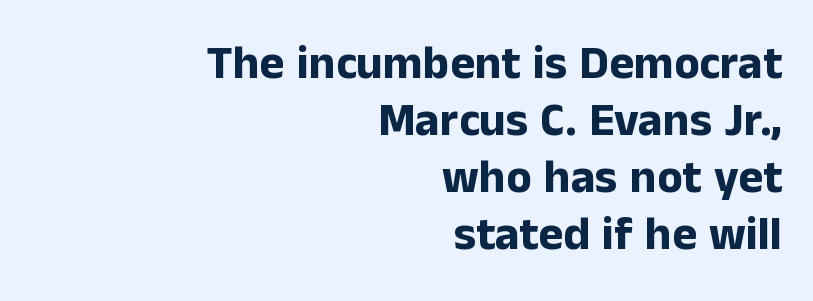
{"serif": "no", "italic": "no", "bold": "yes", "weight": "bold", "width": "normal", "stroke_contrast": "low", "x_height": "medium", "monospaced": "no", "underline": "no", "align": "right", "line_spacing_ratio": 1.21, "letter_spacing": "normal", "letter_spacing_em": 0.0, "glyph_px": 47}
